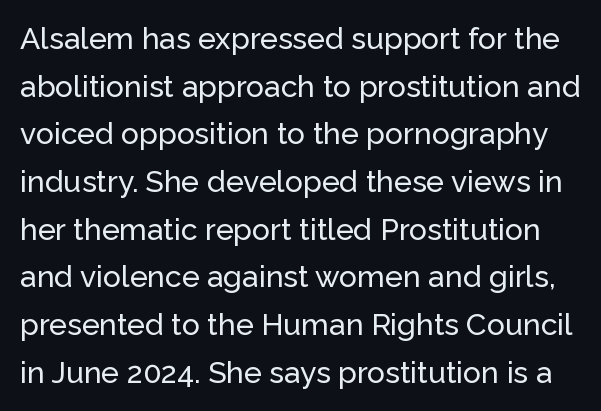
The image shows 30 px sans-serif type, upright; set normal line spacing (1.59x), normal letter spacing, not underlined; low stroke contrast and a medium x-height.
